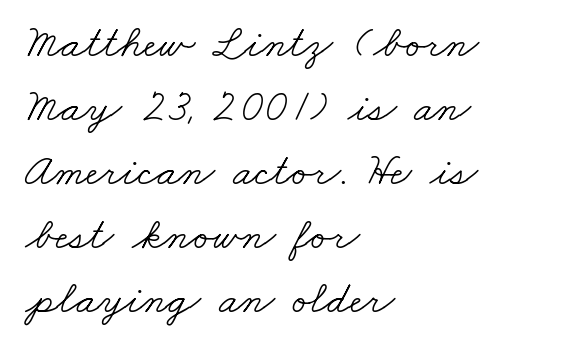
The image shows 45 px light, wide serif type; set left-aligned, normal line spacing (1.42x), normal letter spacing, not underlined; low stroke contrast and a small x-height.
